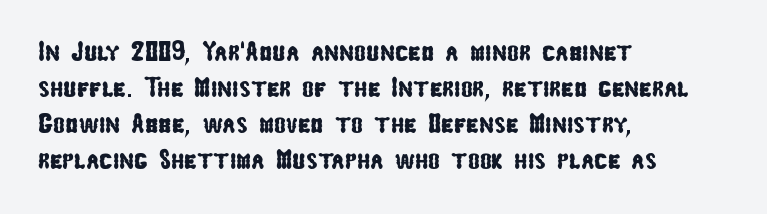
The image shows 28 px condensed sans-serif type; set left-aligned, normal line spacing (1.29x), normal letter spacing, not underlined; low stroke contrast and a medium x-height.
